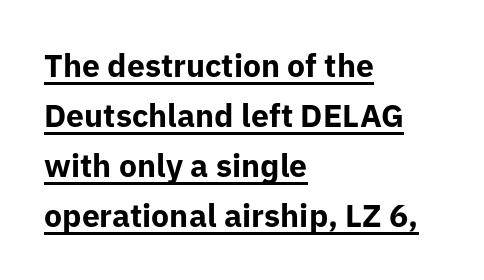
The image shows 32 px bold sans-serif type, upright; set left-aligned, normal line spacing (1.56x), normal letter spacing, underlined; low stroke contrast and a medium x-height.
